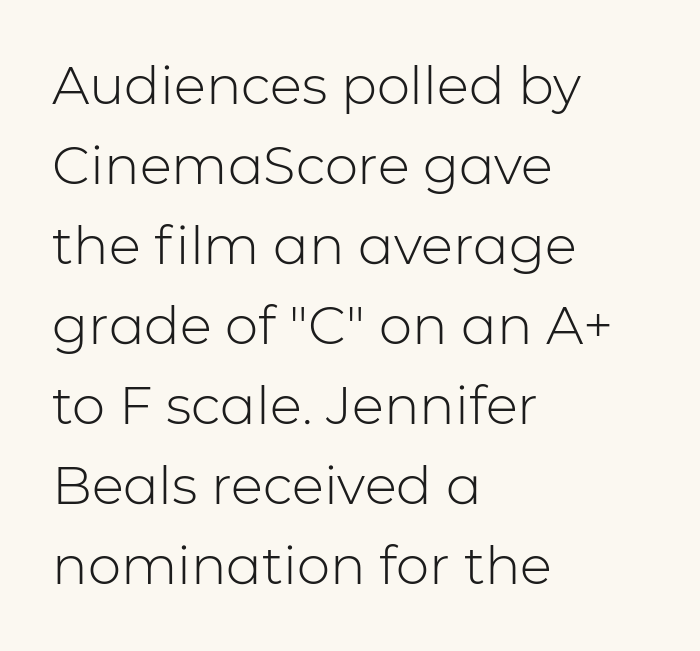
The image shows 53 px light sans-serif type, upright; set left-aligned, normal line spacing (1.51x), normal letter spacing, not underlined; low stroke contrast and a medium x-height.
